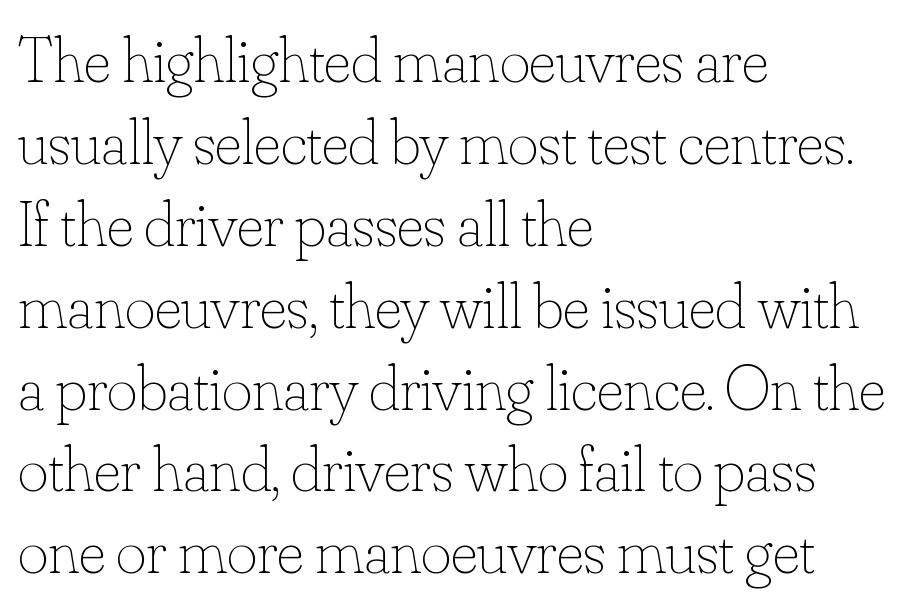
Line beginnings align vertically; line endings do not. Do the characters align in a grid? No, the font is proportional. This rendering features lettering with no underline. Compared with typical body copy, the letter spacing here is the same.
